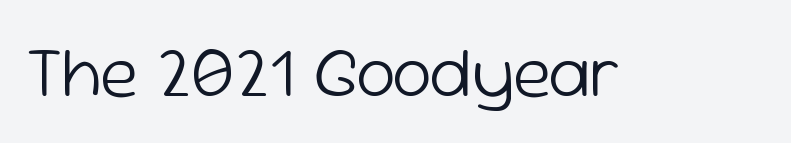
{"serif": "no", "italic": "no", "bold": "no", "weight": "light", "width": "normal", "stroke_contrast": "low", "x_height": "medium", "monospaced": "no", "underline": "no", "letter_spacing": "normal", "letter_spacing_em": 0.0, "glyph_px": 71}
